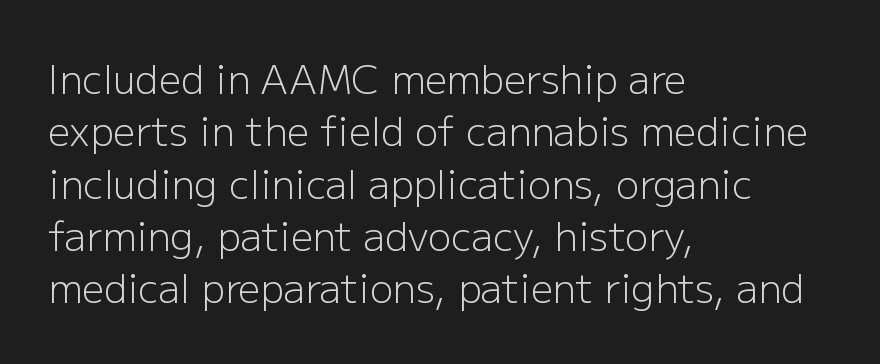
Q: Is the text bold? A: No.
Q: Is the text italic (slanted)? A: No, it is upright.
Q: Is the typeface a serif or a sans-serif typeface? A: Sans-serif.
Q: Is the text underlined? A: No.
Q: How is the paragraph aligned? A: Left-aligned.
Q: Is the spacing between letters normal or unusually wide? A: Normal.
Q: Is the spacing between lines tight, normal or loose? A: Normal.
Q: Width (condensed, normal, or wide)? A: Normal.
Q: Stroke contrast? A: Low.
Q: x-height? A: Medium.
Q: Monospaced? A: No.
